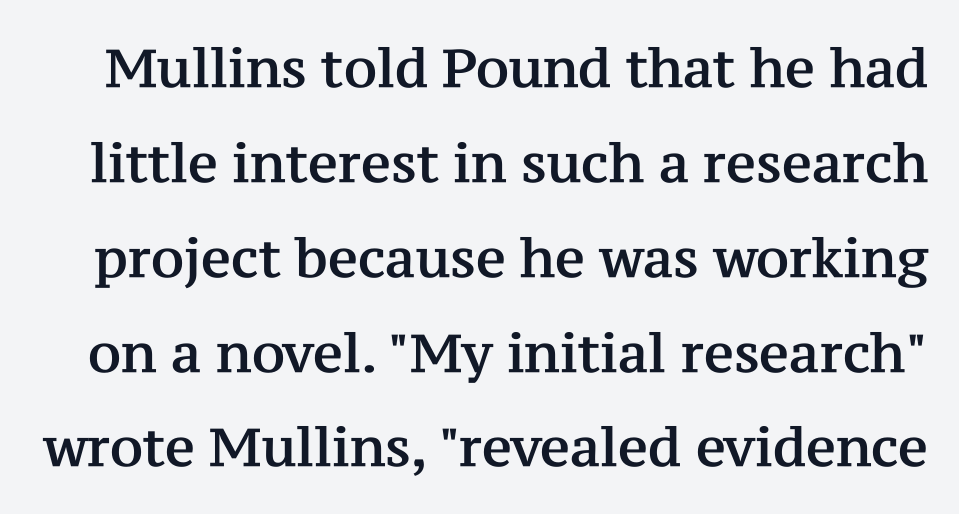
The horizontal fit of the characters is conventional and even. A typesetter would mark this as roman, not italic. The foot of each line stays bare and open. A serif font was chosen for this passage. Looks like regular typesetting: each glyph gets only the width it needs.
